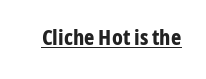
The image shows 22 px bold type, upright; set normal letter spacing, underlined.
